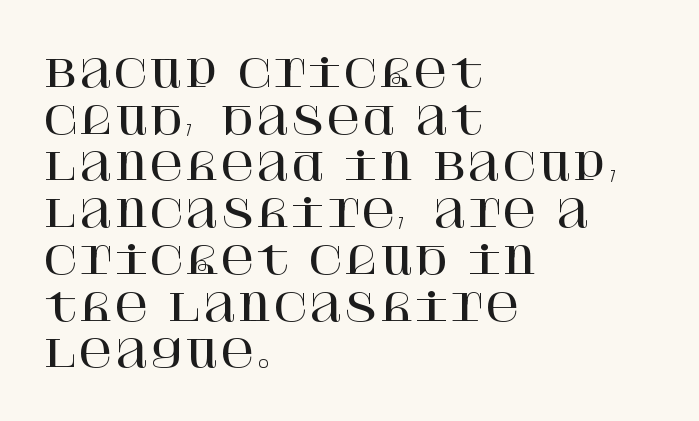
The image shows 38 px serif type, upright; set left-aligned, line spacing 1.23x, normal letter spacing, not underlined; high stroke contrast and a large x-height.
